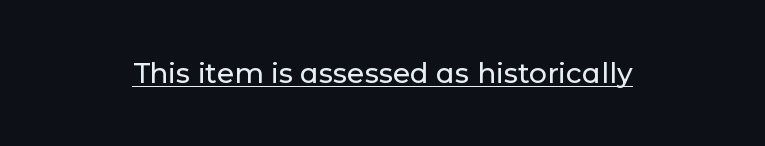
The image shows 28 px sans-serif type, upright; set normal letter spacing, underlined; low stroke contrast and a medium x-height.
